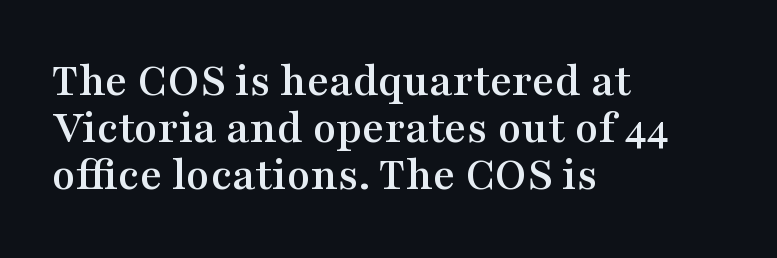
Q: Is the text italic (slanted)? A: No, it is upright.
Q: Is the typeface a serif or a sans-serif typeface? A: Serif.
Q: Is the text underlined? A: No.
Q: How is the paragraph aligned? A: Left-aligned.
Q: Is the spacing between letters normal or unusually wide? A: Normal.
Q: Is the spacing between lines tight, normal or loose? A: Tight.
Q: Width (condensed, normal, or wide)? A: Wide.
Q: Stroke contrast? A: Medium.
Q: x-height? A: Medium.
Q: Monospaced? A: No.
